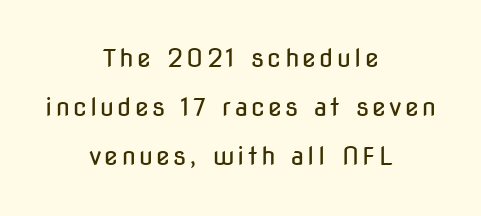
The designer dialed line spacing up above the default. The typesetting does not lean heavy: it is not bold. The text block is weighted toward neither margin, spreading evenly from the middle. The string is rendered with underlining switched off. Ascenders rise straight up at ninety degrees.
